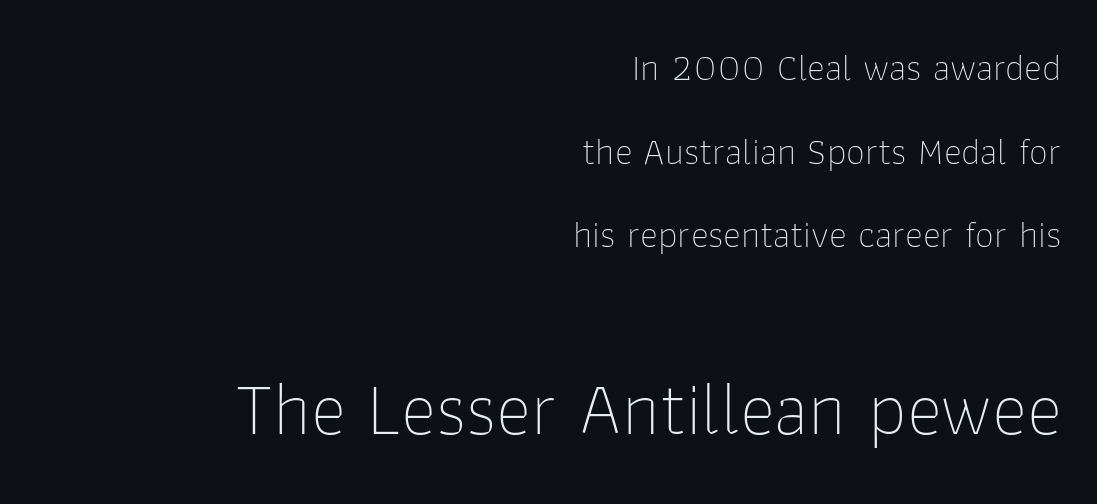
The rendering keeps characters at their native spacing. This layout puts the modest block above and the oversized block below. Interline gaps are noticeably wide in this sample. The letters stand straight up with perfectly vertical stems.
